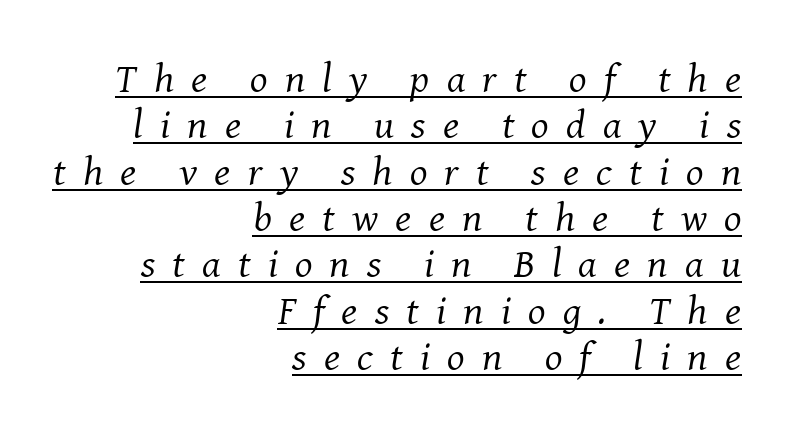
Q: Is the text bold? A: No.
Q: Is the text italic (slanted)? A: Yes, it leans right by about 8 degrees.
Q: Is the typeface a serif or a sans-serif typeface? A: Serif.
Q: Is the text underlined? A: Yes.
Q: How is the paragraph aligned? A: Right-aligned.
Q: Is the spacing between letters normal or unusually wide? A: Unusually wide.
Q: Is the spacing between lines tight, normal or loose? A: Tight.
Q: Width (condensed, normal, or wide)? A: Normal.
Q: Stroke contrast? A: Medium.
Q: x-height? A: Medium.
Q: Monospaced? A: No.
